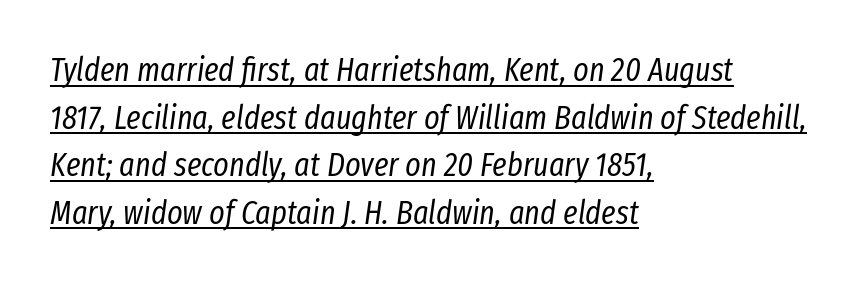
The image shows 33 px regular-weight, condensed type, italic (leaning right); set left-aligned, normal line spacing (1.44x), normal letter spacing, underlined; low stroke contrast and a medium x-height.
